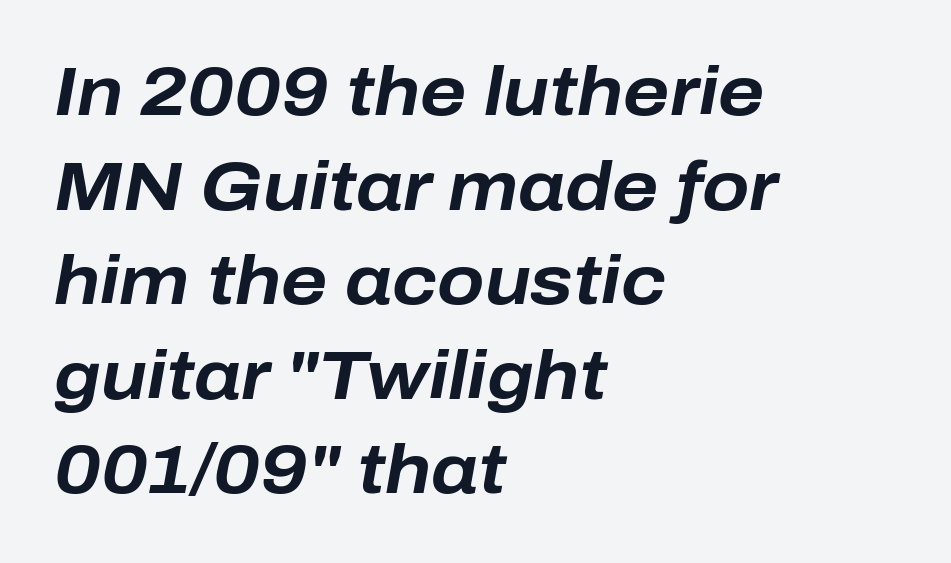
Q: Is the text bold? A: Yes.
Q: Is the text italic (slanted)? A: Yes, it leans right by about 10 degrees.
Q: Is the text underlined? A: No.
Q: How is the paragraph aligned? A: Left-aligned.
Q: Is the spacing between letters normal or unusually wide? A: Normal.
Q: Is the spacing between lines tight, normal or loose? A: Normal.
Q: Width (condensed, normal, or wide)? A: Normal.
Q: Stroke contrast? A: Low.
Q: x-height? A: Medium.
Q: Monospaced? A: No.
